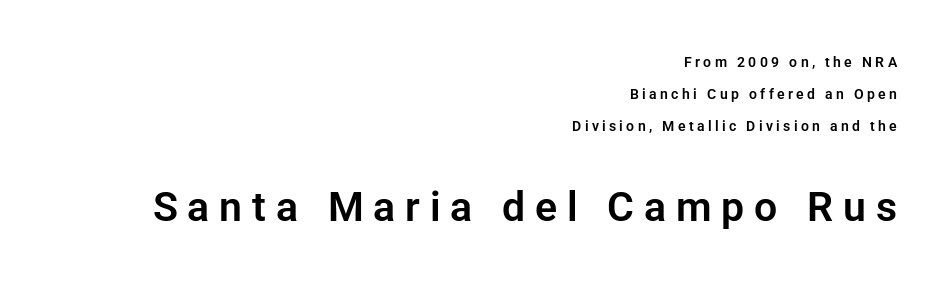
The image shows 41 px sans-serif type, upright; set right-aligned, loose line spacing (2.27x), unusually wide letter spacing (+0.24 em), not underlined; the second (bottom) block is 2.93x larger; low stroke contrast and a medium x-height.
